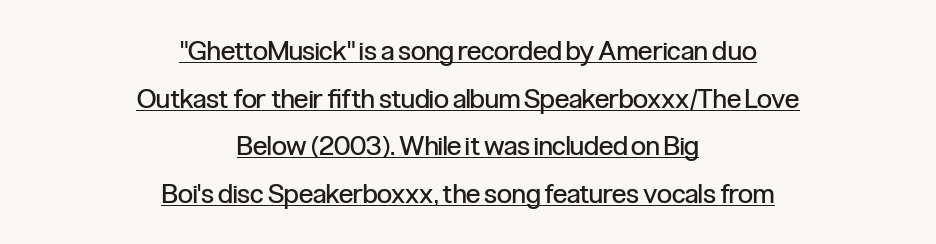
The image shows 27 px text type, upright; set centered, line spacing 1.76x, normal letter spacing, underlined.
